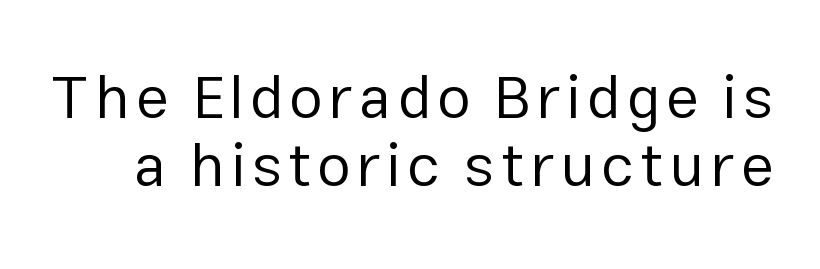
The image shows 60 px regular-weight sans-serif type, upright; set tight line spacing (1.13x), not underlined; low stroke contrast and a medium x-height.
